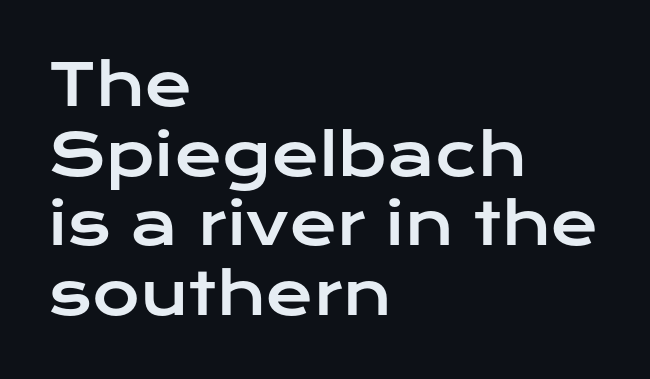
The image shows 58 px wide sans-serif type, upright; set left-aligned, line spacing 1.2x, normal letter spacing, not underlined; low stroke contrast and a medium x-height.
